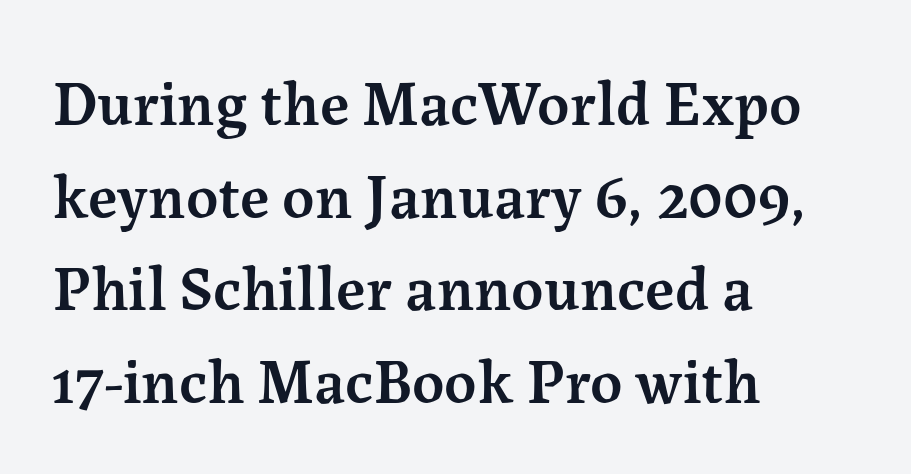
The image shows 63 px semibold serif type, upright; set left-aligned, normal line spacing (1.47x), normal letter spacing, not underlined; medium stroke contrast and a medium x-height.
